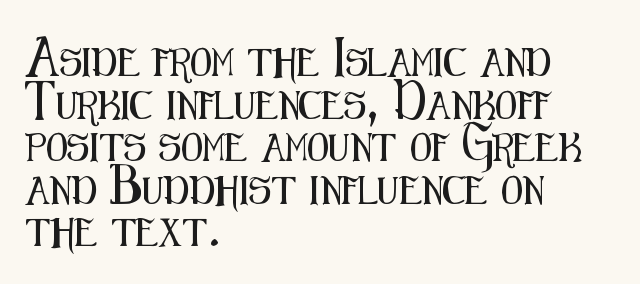
The baseline area is clear. Horizontally, the lines are justified to the leading edge only. Each letter keeps its own natural width here, so spacing adapts to shape. Every character sits straight up, as roman type does. Tracking here is standard; glyphs follow each other at the usual distance. These lines sit exactly where default settings would place them.
